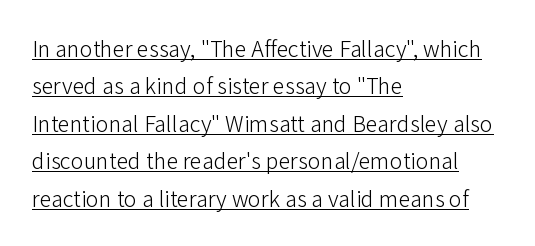
{"italic": "no", "bold": "no", "underline": "yes", "align": "left", "line_spacing": "normal", "line_spacing_ratio": 1.56, "letter_spacing": "normal", "letter_spacing_em": 0.0, "glyph_px": 24}
